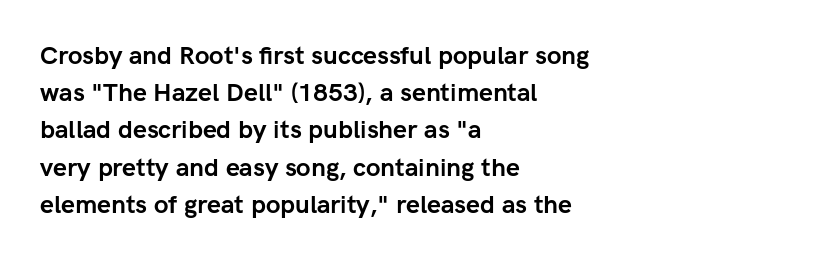
Q: Is the text bold? A: Yes.
Q: Is the text italic (slanted)? A: No, it is upright.
Q: Is the text underlined? A: No.
Q: How is the paragraph aligned? A: Left-aligned.
Q: Is the spacing between letters normal or unusually wide? A: Normal.
Q: Is the spacing between lines tight, normal or loose? A: Normal.
